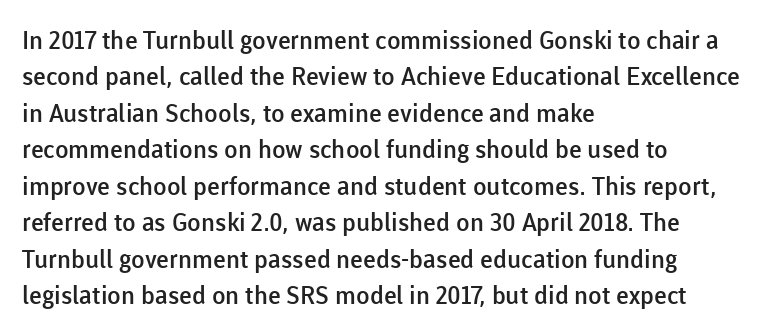
The image shows 25 px text type, upright; set left-aligned, normal line spacing (1.46x), normal letter spacing, not underlined.
